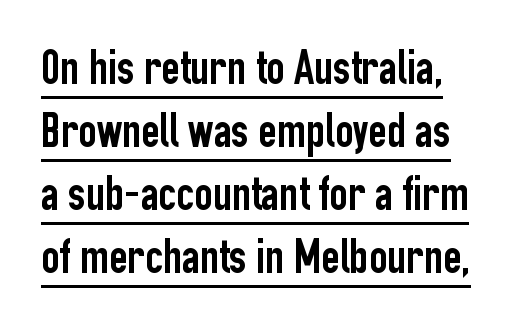
Q: Is the text italic (slanted)? A: No, it is upright.
Q: Is the typeface a serif or a sans-serif typeface? A: Sans-serif.
Q: Is the text underlined? A: Yes.
Q: Is the spacing between letters normal or unusually wide? A: Normal.
Q: Is the spacing between lines tight, normal or loose? A: Normal.
Q: Width (condensed, normal, or wide)? A: Condensed.
Q: Stroke contrast? A: Low.
Q: x-height? A: Medium.
Q: Monospaced? A: No.
